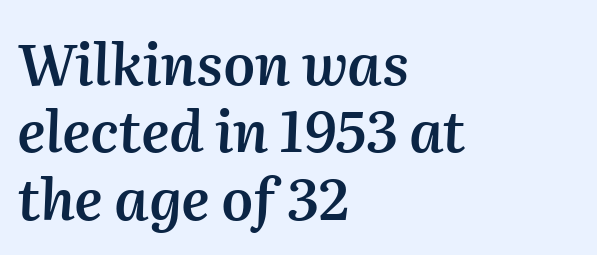
A typesetter would call this zero additional tracking. Does the copy run flush right? No — it runs flush left. Summary of weight: moderately heavy, a semibold. Words float on clear page, feet unadorned.
